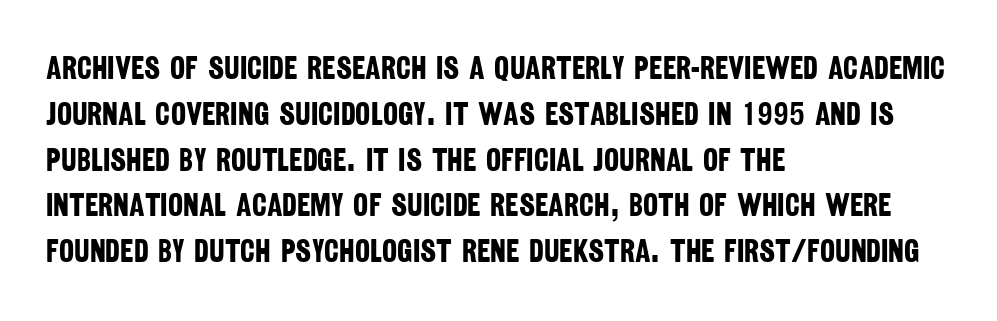
Q: Is the text bold? A: Yes.
Q: Is the typeface a serif or a sans-serif typeface? A: Sans-serif.
Q: Is the text underlined? A: No.
Q: How is the paragraph aligned? A: Left-aligned.
Q: Is the spacing between letters normal or unusually wide? A: Normal.
Q: Is the spacing between lines tight, normal or loose? A: Normal.
Q: Width (condensed, normal, or wide)? A: Condensed.
Q: Stroke contrast? A: Low.
Q: x-height? A: Large.
Q: Monospaced? A: No.
